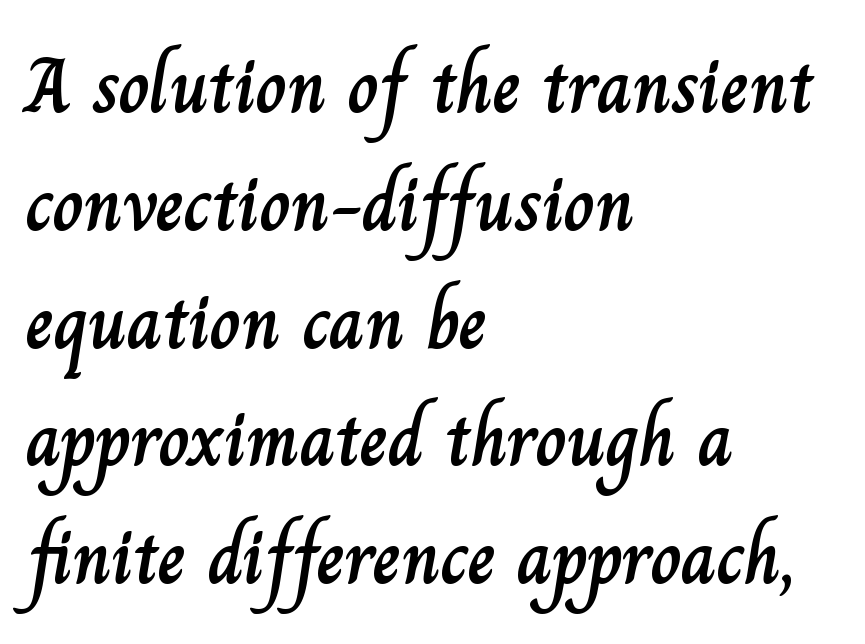
The image shows 77 px text type; set left-aligned, normal line spacing (1.53x), normal letter spacing, not underlined; low stroke contrast and a small x-height.
